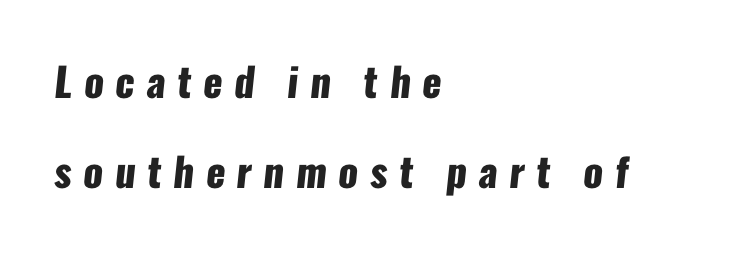
The rendering uses natural spacing where letterforms have individual widths. Heavy, bold letterforms. The font family rendered here belongs to the sans-serif group. The rag falls on the right side of this text block. The tracking reads as deliberately expanded to a designer's eye.
